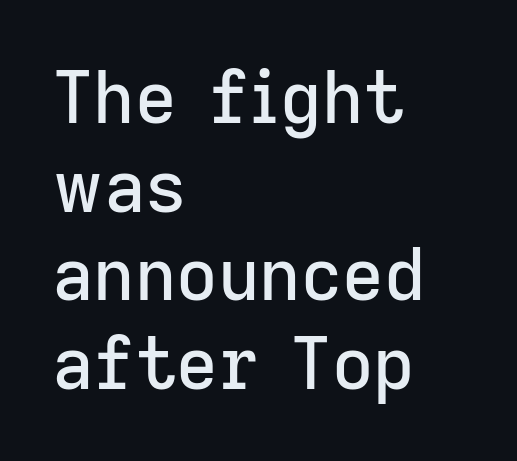
The image shows 72 px sans-serif type, upright; set left-aligned, line spacing 1.23x, normal letter spacing, not underlined; low stroke contrast and a medium x-height.
